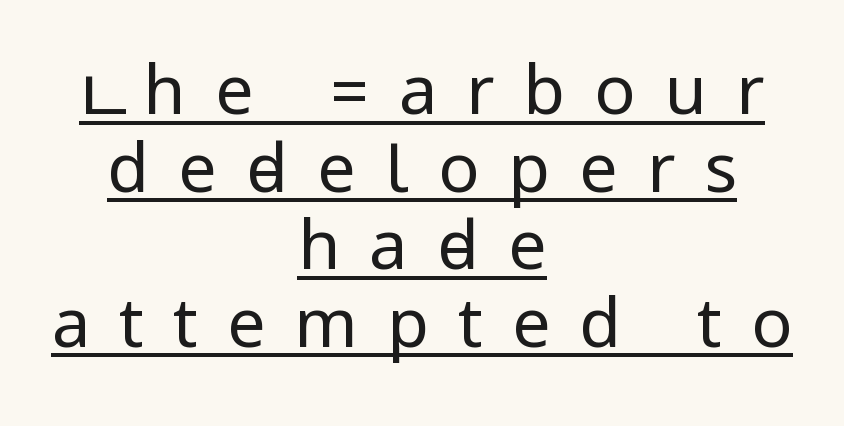
{"serif": "no", "italic": "no", "bold": "no", "weight": "regular", "width": "condensed", "stroke_contrast": "low", "underline": "yes", "align": "center", "line_spacing": "tight", "line_spacing_ratio": 1.14, "letter_spacing": "wide", "letter_spacing_em": 0.43, "glyph_px": 68}
